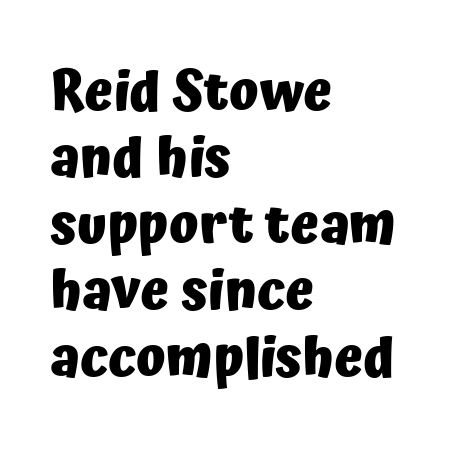
Leftover space on each line is placed entirely after the last word. The rendering keeps characters at their native spacing. The axis of the letterforms is exactly vertical. This sample has the flowing, uneven cadence of proportional lettering.
